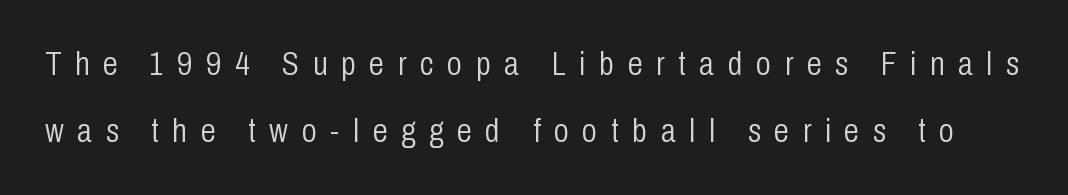
{"serif": "no", "italic": "no", "bold": "no", "weight": "light", "width": "condensed", "stroke_contrast": "low", "x_height": "medium", "monospaced": "no", "underline": "no", "line_spacing": "loose", "line_spacing_ratio": 1.97, "letter_spacing": "wide", "letter_spacing_em": 0.4, "glyph_px": 34}
